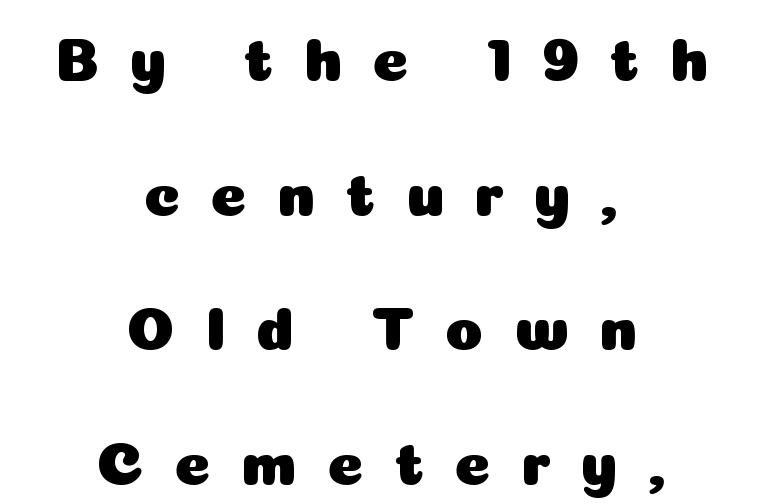
{"serif": "no", "italic": "no", "width": "normal", "stroke_contrast": "low", "x_height": "medium", "monospaced": "no", "underline": "no", "align": "center", "line_spacing": "loose", "line_spacing_ratio": 2.17, "letter_spacing": "wide", "letter_spacing_em": 0.48, "glyph_px": 62}
